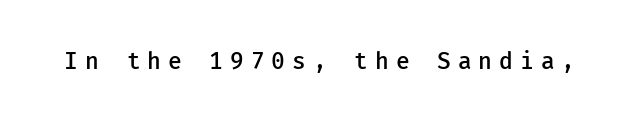
{"italic": "no", "bold": "semi", "underline": "no", "letter_spacing": "wide", "letter_spacing_em": 0.3, "glyph_px": 23}
